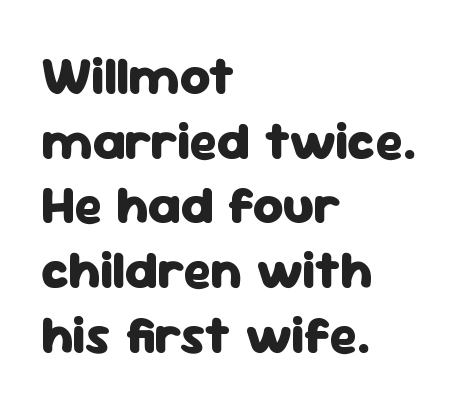
The area under the type is left untouched. The typesetting leans heavy: a genuine bold. Characters follow at the spacing the type designer built in. Is this a fixed-width face? No — the glyphs have proportional, varying widths.
